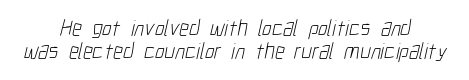
The cut favours lightness, reaching ordinary text weight at its darkest. Here the glyphs are tracked normally, forming tight word shapes. These lines huddle together more closely than default settings would place them. Underlining? Definitely not there.
